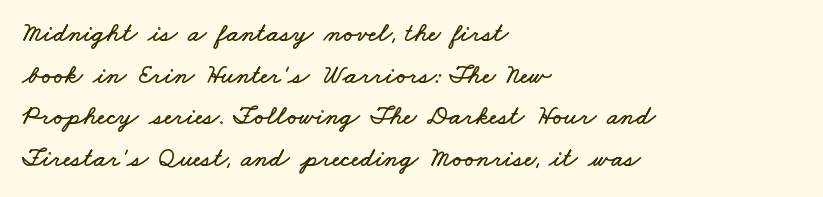
Q: Is the text underlined? A: No.
Q: How is the paragraph aligned? A: Left-aligned.
Q: Is the spacing between letters normal or unusually wide? A: Normal.
Q: Is the spacing between lines tight, normal or loose? A: Normal.
